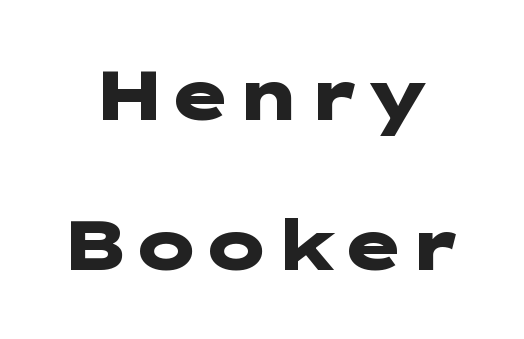
The image shows 69 px heavy, wide sans-serif type, upright; set loose line spacing (2.17x), normal letter spacing, not underlined; low stroke contrast and a medium x-height.
